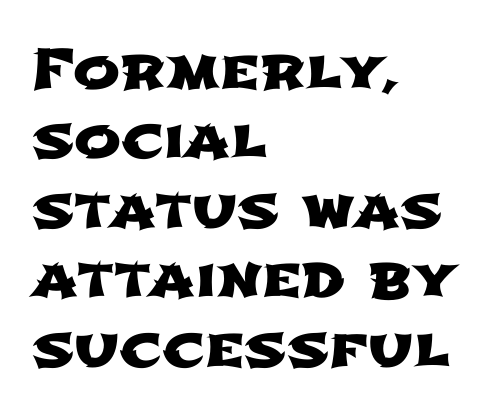
{"serif": "no", "width": "wide", "stroke_contrast": "low", "x_height": "medium", "monospaced": "no", "underline": "no", "align": "left", "line_spacing_ratio": 1.24, "letter_spacing": "normal", "letter_spacing_em": 0.0, "glyph_px": 56}
